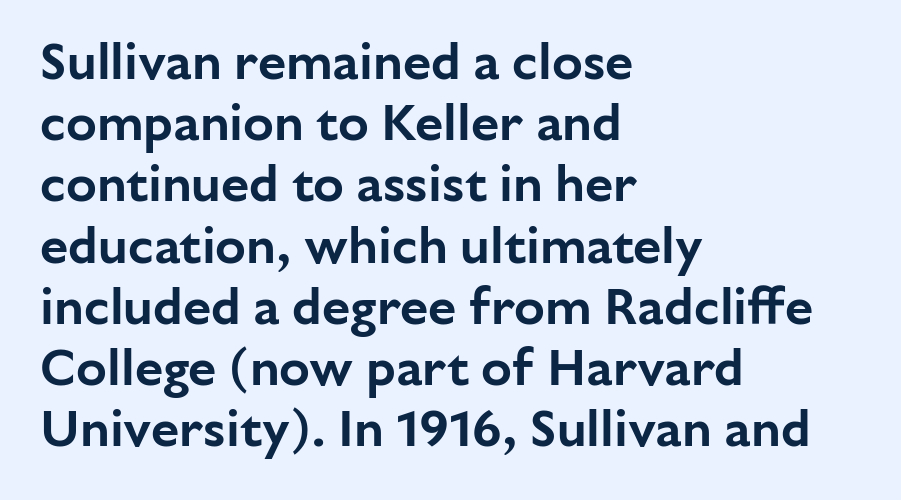
No extra tracking has been applied to these lines. Ordinary non-slanted type is in use. Unmarked baselines from the first word to the last. The setting favours the left margin, as ordinary paragraphs usually do. Spacing verdict: proportional, widths tailored to each character. Letterform terminals end flat and unadorned throughout the passage.
